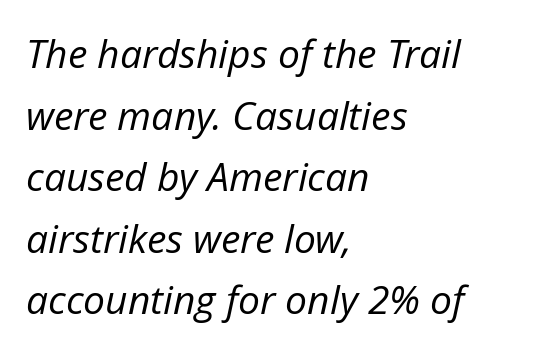
{"italic": "yes", "lean": "right", "slant_degrees": 12, "bold": "no", "weight": "regular", "width": "normal", "stroke_contrast": "low", "x_height": "medium", "monospaced": "no", "underline": "no", "align": "left", "line_spacing": "normal", "line_spacing_ratio": 1.58, "letter_spacing": "normal", "letter_spacing_em": 0.0, "glyph_px": 39}
